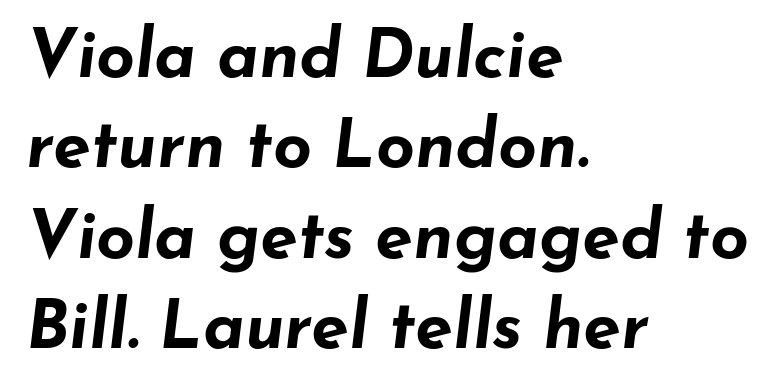
The image shows 68 px bold, wide type, italic (leaning right); set left-aligned, normal line spacing (1.33x), normal letter spacing, not underlined; low stroke contrast and a small x-height.
